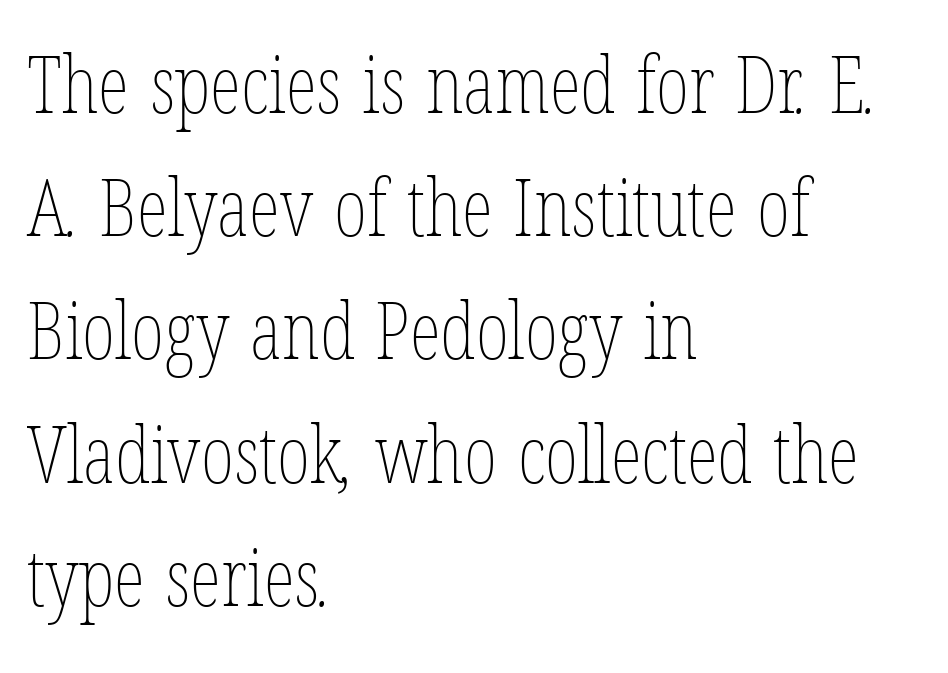
Q: Is the text bold? A: No.
Q: Is the text underlined? A: No.
Q: How is the paragraph aligned? A: Left-aligned.
Q: Is the spacing between letters normal or unusually wide? A: Normal.
Q: Is the spacing between lines tight, normal or loose? A: Normal.
Q: Width (condensed, normal, or wide)? A: Condensed.
Q: Stroke contrast? A: Low.
Q: x-height? A: Medium.
Q: Monospaced? A: No.
